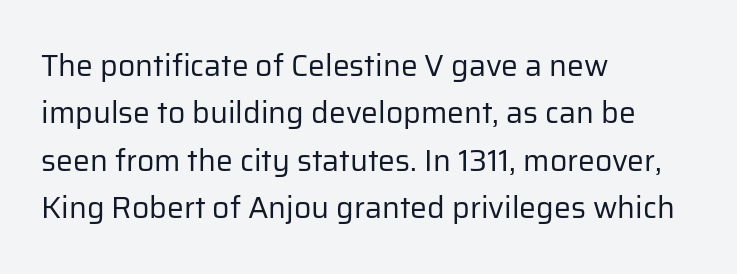
{"serif": "no", "italic": "no", "bold": "no", "weight": "regular", "width": "normal", "stroke_contrast": "low", "x_height": "medium", "monospaced": "no", "underline": "no", "align": "left", "line_spacing": "normal", "line_spacing_ratio": 1.58, "letter_spacing": "normal", "letter_spacing_em": 0.0, "glyph_px": 30}
